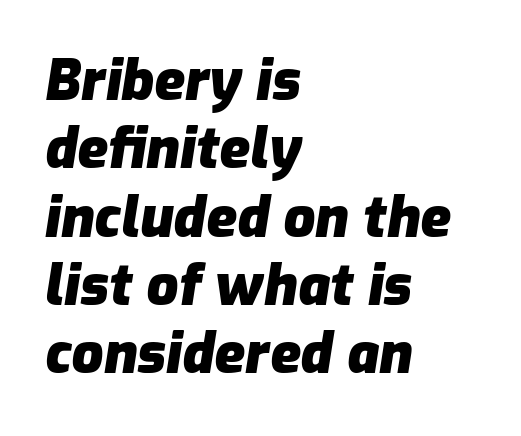
Look at the stroke-to-counter ratio: heavy, a bold. Each letter keeps its own natural width here, so spacing adapts to shape. Quick note: underline off. The compositor pushed each line to the left boundary.
